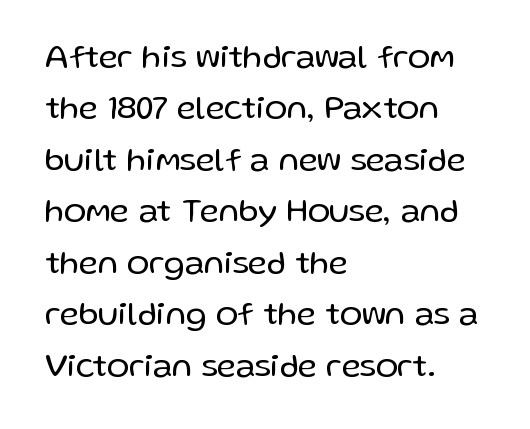
{"serif": "no", "italic": "no", "bold": "no", "weight": "regular", "width": "normal", "stroke_contrast": "low", "x_height": "medium", "monospaced": "no", "underline": "no", "align": "left", "line_spacing": "normal", "line_spacing_ratio": 1.56, "letter_spacing": "normal", "letter_spacing_em": 0.0, "glyph_px": 33}
